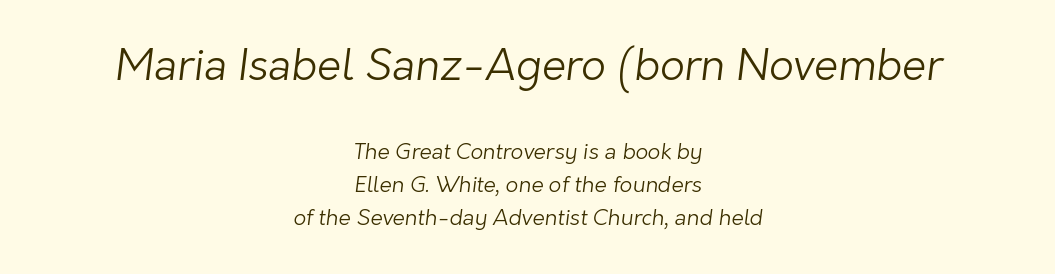
{"serif": "no", "bold": "no", "weight": "light", "width": "normal", "stroke_contrast": "low", "x_height": "medium", "monospaced": "no", "underline": "no", "align": "center", "line_spacing": "normal", "line_spacing_ratio": 1.49, "letter_spacing": "normal", "letter_spacing_em": 0.0, "larger_block": "first", "size_ratio": 1.95, "glyph_px": 43}
